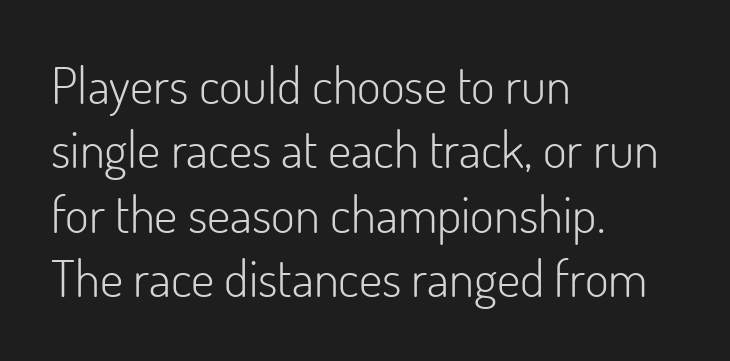
{"serif": "no", "italic": "no", "bold": "no", "weight": "light", "width": "normal", "stroke_contrast": "low", "x_height": "small", "monospaced": "no", "underline": "no", "align": "left", "line_spacing": "normal", "line_spacing_ratio": 1.26, "letter_spacing": "normal", "letter_spacing_em": 0.0, "glyph_px": 51}
